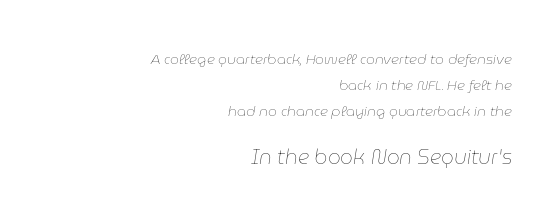
The space beneath each line is pristine and unruled. The face looks like a standard text weight, possibly lighter. The typesetter chose a ragged-left arrangement here. If you drew a line through each stem, it would be angled.
